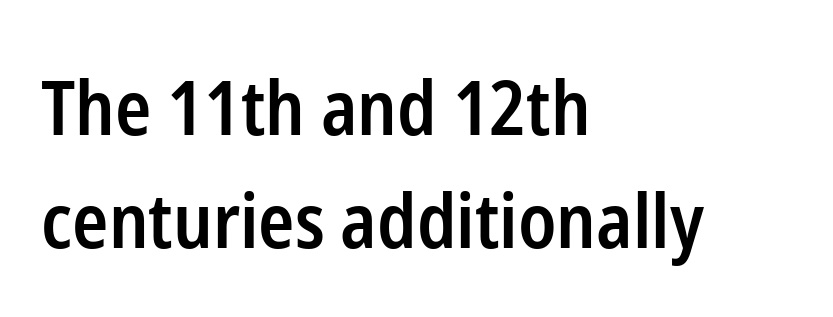
The image shows 75 px semibold, condensed sans-serif type, upright; set left-aligned, normal line spacing (1.51x), normal letter spacing, not underlined; low stroke contrast and a medium x-height.
